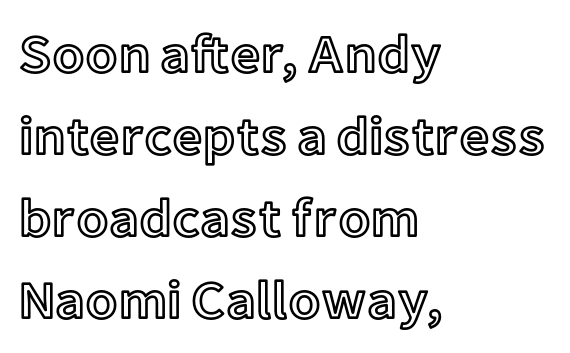
The image shows 53 px text type, upright; set left-aligned, normal line spacing (1.55x), normal letter spacing, not underlined; a medium x-height.
